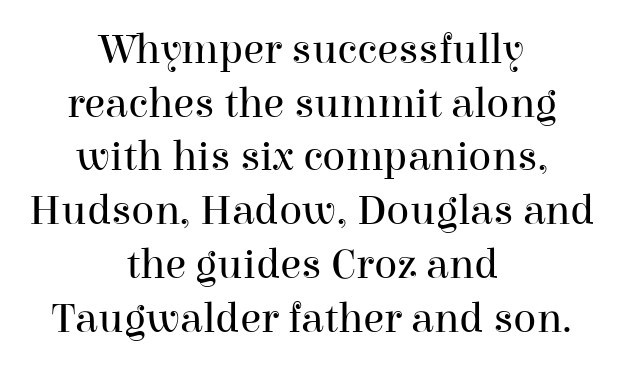
{"serif": "yes", "italic": "no", "bold": "no", "weight": "regular", "width": "normal", "stroke_contrast": "high", "x_height": "medium", "monospaced": "no", "underline": "no", "align": "center", "line_spacing": "normal", "line_spacing_ratio": 1.25, "letter_spacing": "normal", "letter_spacing_em": 0.0, "glyph_px": 43}
